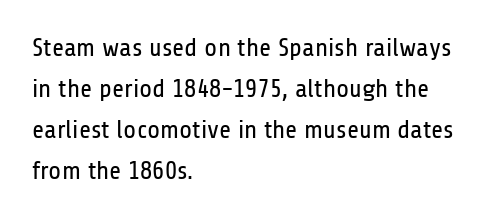
The image shows 26 px text type, upright; set left-aligned, normal line spacing (1.58x), normal letter spacing, not underlined.
